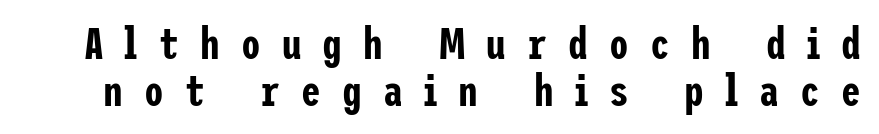
The image shows 44 px condensed sans-serif type, upright; set tight line spacing (1.06x), unusually wide letter spacing (+0.48 em), not underlined; low stroke contrast and a medium x-height.
